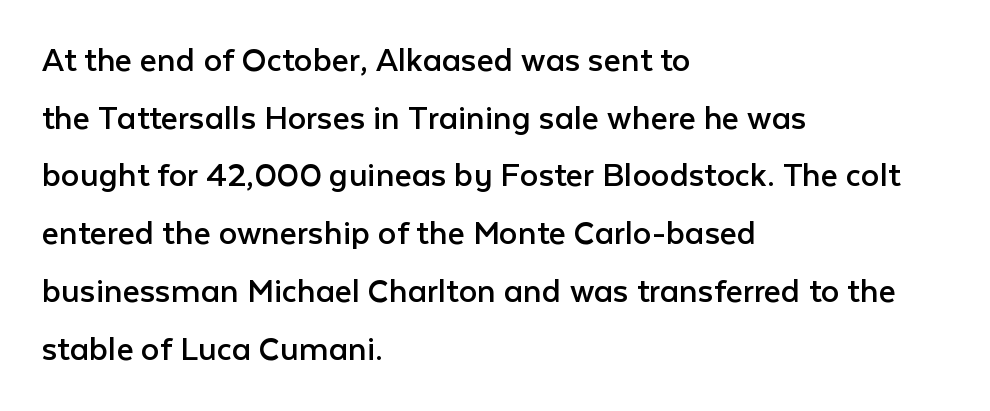
{"serif": "no", "italic": "no", "bold": "no", "weight": "regular", "width": "normal", "stroke_contrast": "low", "x_height": "medium", "monospaced": "no", "underline": "no", "align": "left", "line_spacing": "normal", "line_spacing_ratio": 1.56, "letter_spacing": "normal", "letter_spacing_em": 0.0, "glyph_px": 37}
